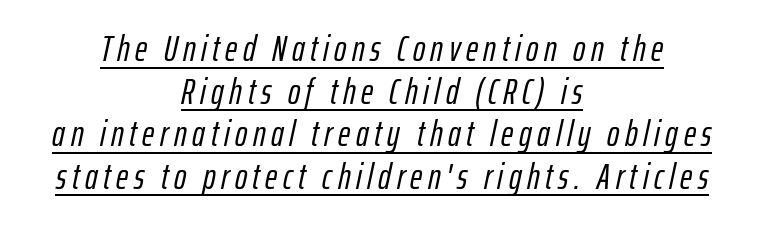
The image shows 37 px condensed type, italic (leaning right); set centered, tight line spacing (1.15x), underlined; low stroke contrast and a medium x-height.
